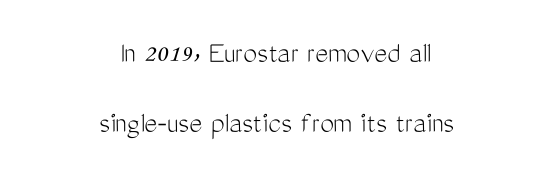
{"serif": "no", "italic": "no", "bold": "no", "weight": "light", "width": "condensed", "stroke_contrast": "medium", "x_height": "medium", "monospaced": "no", "underline": "no", "align": "center", "line_spacing": "loose", "line_spacing_ratio": 2.25, "letter_spacing": "normal", "letter_spacing_em": 0.0, "glyph_px": 31}
